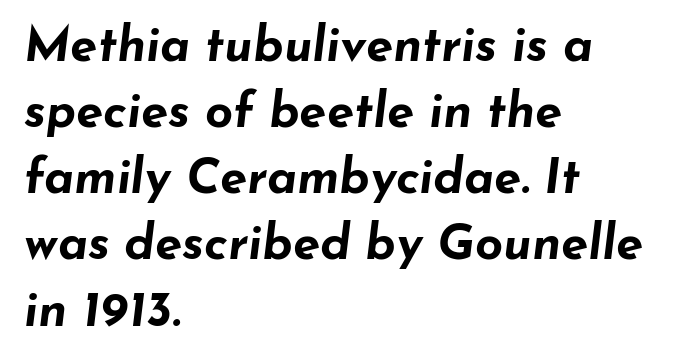
The baseline area is clear. The rendering uses a moderate line-height, typical for paragraphs. The gaps between neighbouring characters are ordinary and unremarkable. Note the varied advance widths — an 'i' is clearly narrower than an 'm'. What weight is shown? A full bold with thick strokes.
